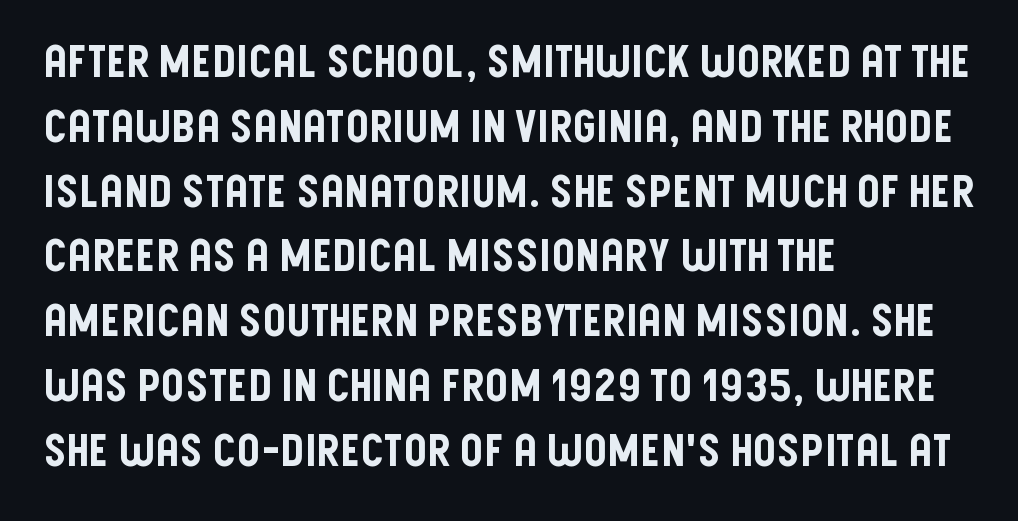
Q: Is the text italic (slanted)? A: No, it is upright.
Q: Is the typeface a serif or a sans-serif typeface? A: Sans-serif.
Q: Is the text underlined? A: No.
Q: How is the paragraph aligned? A: Left-aligned.
Q: Is the spacing between letters normal or unusually wide? A: Normal.
Q: Is the spacing between lines tight, normal or loose? A: Normal.
Q: Width (condensed, normal, or wide)? A: Condensed.
Q: Stroke contrast? A: Low.
Q: x-height? A: Large.
Q: Monospaced? A: No.
